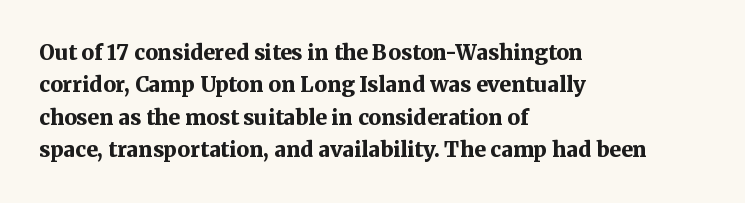
Q: Is the text bold? A: Yes.
Q: Is the text italic (slanted)? A: No, it is upright.
Q: Is the text underlined? A: No.
Q: How is the paragraph aligned? A: Left-aligned.
Q: Is the spacing between letters normal or unusually wide? A: Normal.
Q: Is the spacing between lines tight, normal or loose? A: Normal.
